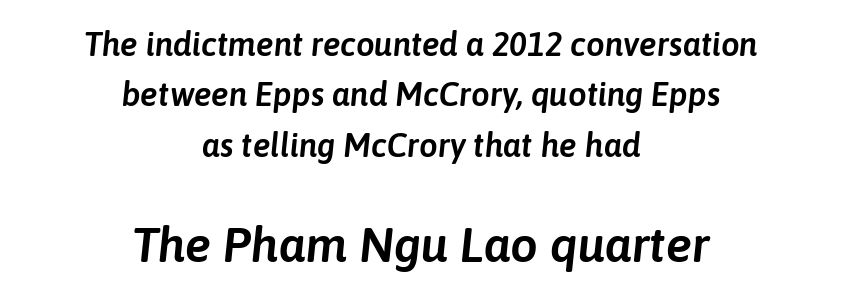
The strip under each line holds only bare page. Quick note: italic. Notice how descenders clear the ascenders below comfortably — that's standard leading. Type size steps up from the first block to the second. A typesetter would call this proportional, since set widths differ per character. Teacher's note: observe the equal gaps on both sides — that is centered alignment.
